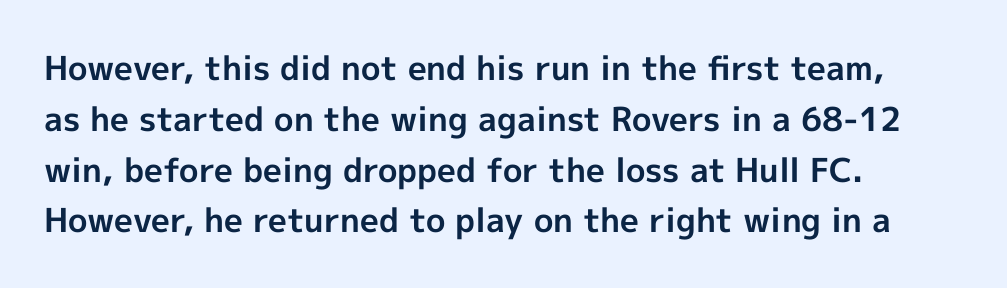
{"serif": "no", "italic": "no", "bold": "yes", "weight": "bold", "width": "normal", "x_height": "medium", "monospaced": "no", "underline": "no", "align": "left", "line_spacing": "normal", "line_spacing_ratio": 1.54, "letter_spacing": "normal", "letter_spacing_em": 0.0, "glyph_px": 33}
